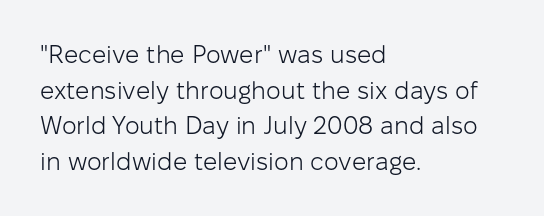
{"italic": "no", "bold": "no", "underline": "no", "align": "left", "line_spacing": "normal", "line_spacing_ratio": 1.43, "letter_spacing": "normal", "letter_spacing_em": 0.0, "glyph_px": 25}
